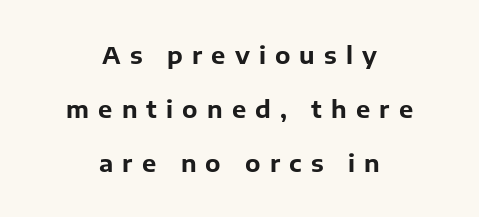
The image shows 24 px bold type, upright; set centered, loose line spacing (2.24x), unusually wide letter spacing (+0.38 em), not underlined.
